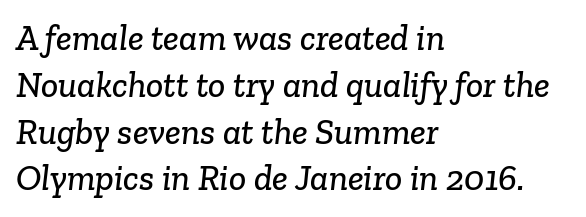
{"serif": "yes", "width": "normal", "stroke_contrast": "low", "x_height": "medium", "monospaced": "no", "underline": "no", "align": "left", "line_spacing": "normal", "line_spacing_ratio": 1.3, "letter_spacing": "normal", "letter_spacing_em": 0.0, "glyph_px": 36}
